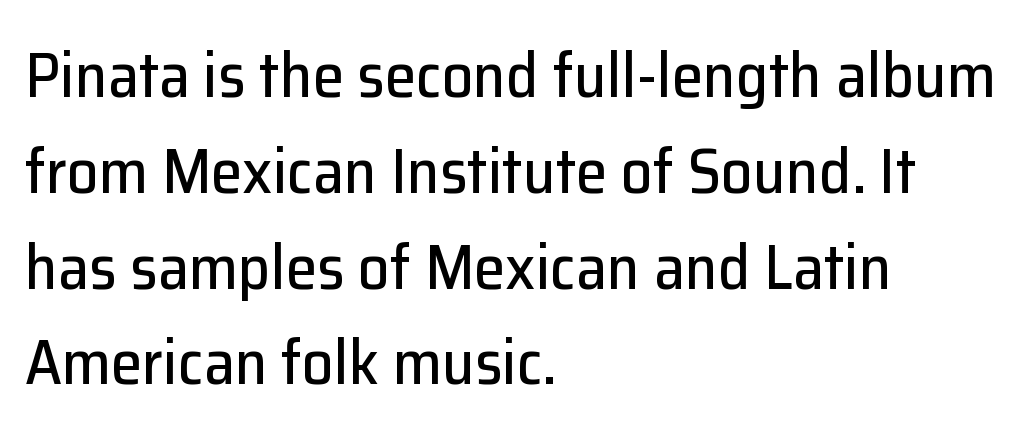
The image shows 63 px sans-serif type, upright; set left-aligned, normal line spacing (1.52x), normal letter spacing, not underlined; low stroke contrast and a medium x-height.
